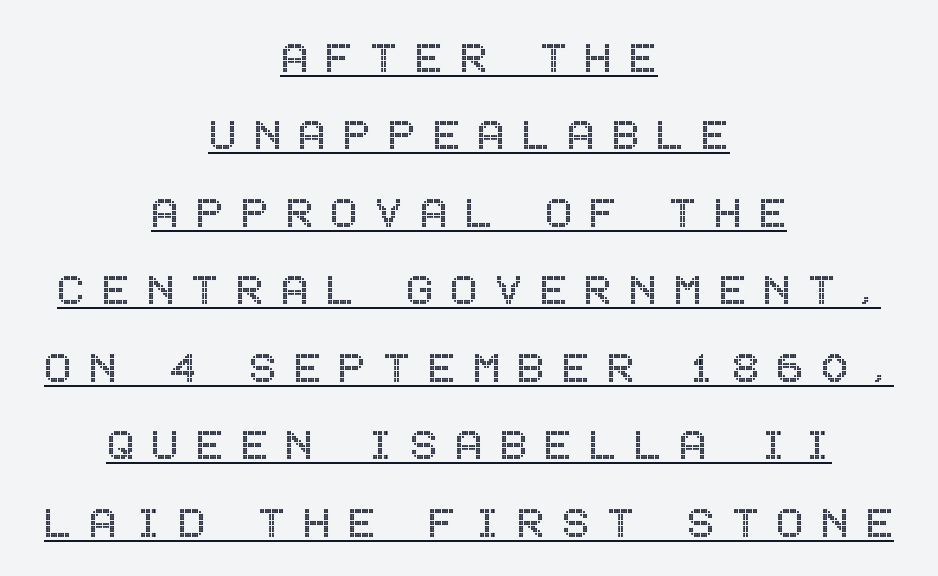
Reading down the column, the eye jumps a familiar distance to each next line. Neither beginnings nor endings align; midpoints do. You can see a thin bar hugging the bottom of the glyphs. In terms of letterspacing, this is a distinctly airy, spread setting. Notice how the stems are strictly vertical — no italics here.
